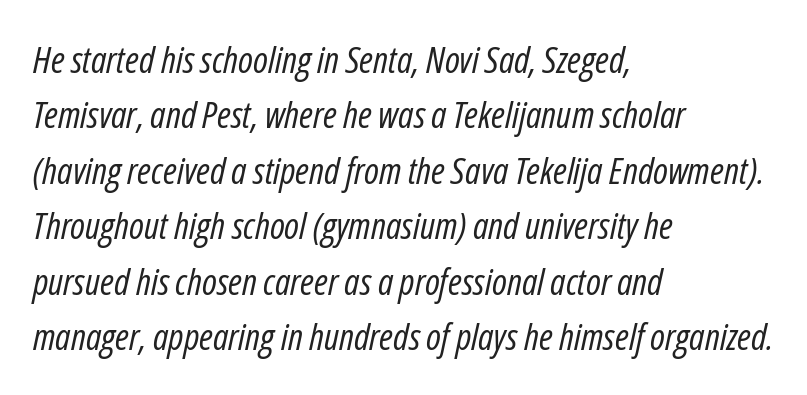
Stroke thickness stays within the range of a standard reading face or lighter. Reading down the column, the eye jumps a familiar distance to each next line. These lines are rendered in a variable-pitch font. Short note: letters normally spaced. When letters slant like this, we call the style italic.
